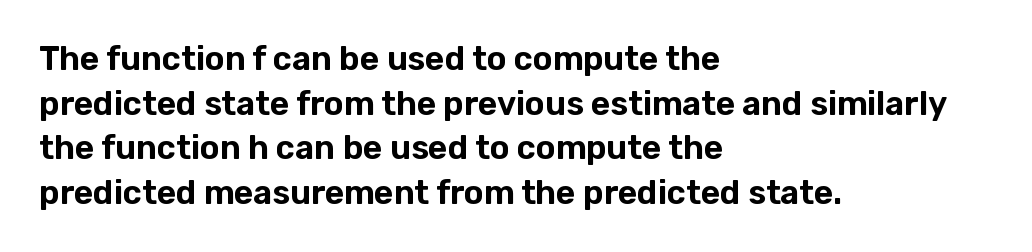
The image shows 33 px sans-serif type, upright; set left-aligned, normal line spacing (1.35x), normal letter spacing, not underlined; low stroke contrast and a medium x-height.
